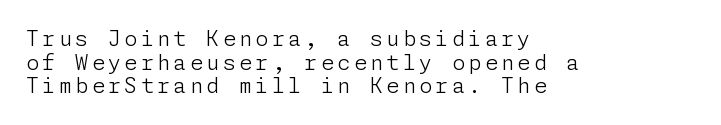
These glyphs show unthickened strokes, regular width or finer. Unlike italic type, these characters show no tilt at all. Is there much room between lines? No — they nearly touch. Descenders are the only things crossing below the line. This sample is left-justified, so line endings fall wherever the words run out.
